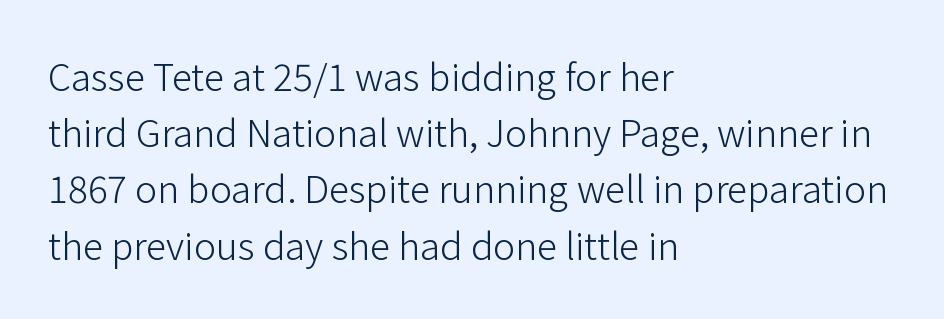
{"serif": "no", "italic": "no", "bold": "no", "weight": "light", "width": "normal", "stroke_contrast": "low", "x_height": "medium", "monospaced": "no", "underline": "no", "align": "left", "line_spacing": "normal", "line_spacing_ratio": 1.52, "letter_spacing": "normal", "letter_spacing_em": 0.0, "glyph_px": 37}
